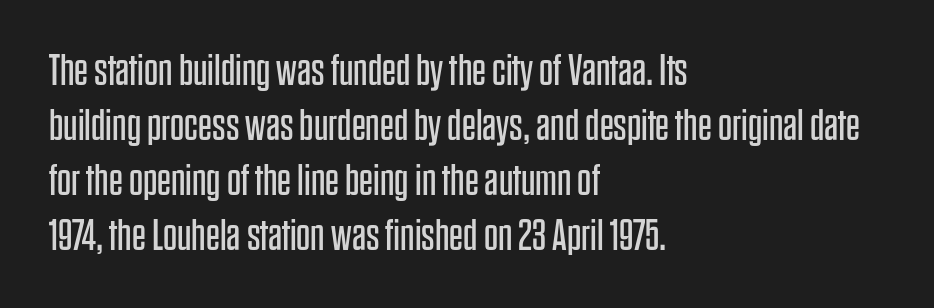
The image shows 44 px regular-weight, condensed sans-serif type, upright; set left-aligned, normal line spacing (1.25x), normal letter spacing, not underlined; low stroke contrast and a large x-height.
